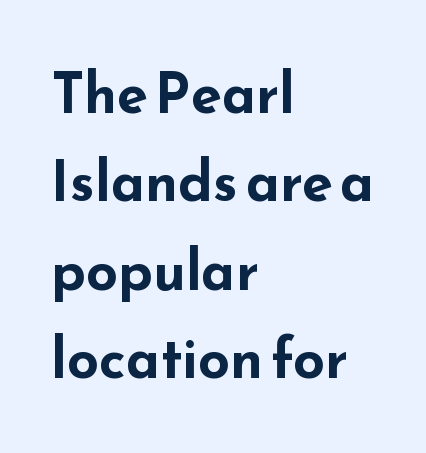
The image shows 56 px bold, wide sans-serif type, upright; set left-aligned, normal line spacing (1.58x), normal letter spacing, not underlined; low stroke contrast and a small x-height.
